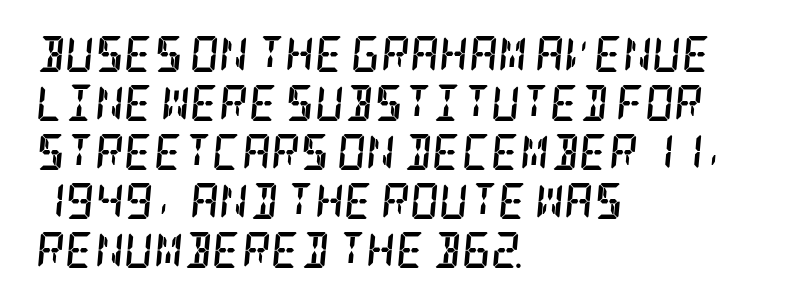
The image shows 36 px semibold, condensed serif type, italic (leaning right); set left-aligned, normal line spacing (1.36x), normal letter spacing, not underlined; low stroke contrast and a large x-height.
